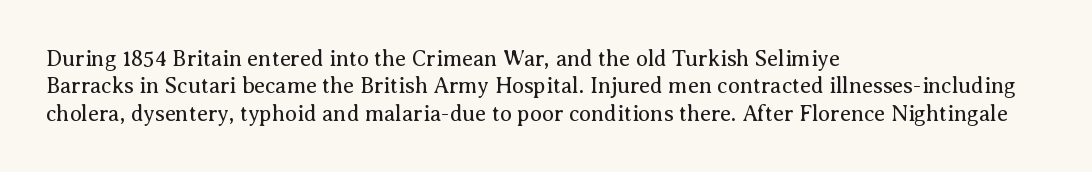
Counters stay open thanks to moderate or lighter strokes. All the whitespace from short lines collects on the right. Normally led — the rows are evenly, conventionally spaced. The glyphs are unaccompanied by any horizontal stroke below them.
